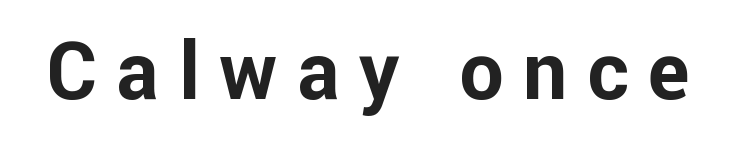
The image shows 79 px bold sans-serif type, upright; set unusually wide letter spacing (+0.25 em), not underlined; low stroke contrast and a medium x-height.
